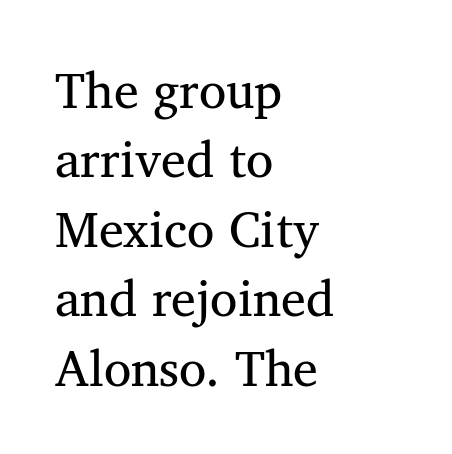
Q: Is the text bold? A: No.
Q: Is the text italic (slanted)? A: No, it is upright.
Q: Is the typeface a serif or a sans-serif typeface? A: Serif.
Q: Is the text underlined? A: No.
Q: How is the paragraph aligned? A: Left-aligned.
Q: Is the spacing between letters normal or unusually wide? A: Normal.
Q: Is the spacing between lines tight, normal or loose? A: Normal.
Q: Width (condensed, normal, or wide)? A: Normal.
Q: Stroke contrast? A: Medium.
Q: x-height? A: Medium.
Q: Monospaced? A: No.
